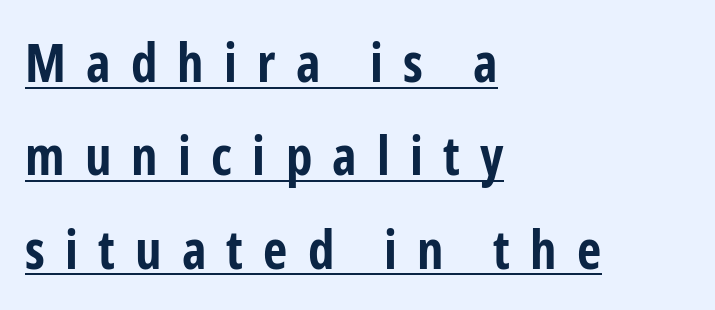
The image shows 53 px bold, condensed sans-serif type, upright; set left-aligned, line spacing 1.76x, unusually wide letter spacing (+0.38 em), underlined; low stroke contrast and a medium x-height.
